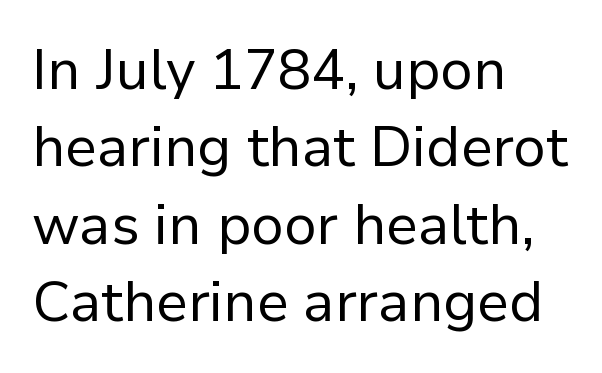
Varying glyph widths throughout — classic text-font behaviour. The font is comparable to plain body text, perhaps lighter. These lines stack with their left ends in a neat column. Just letters on the line, the space beneath them empty. The rows are spaced the way most documents space them.
